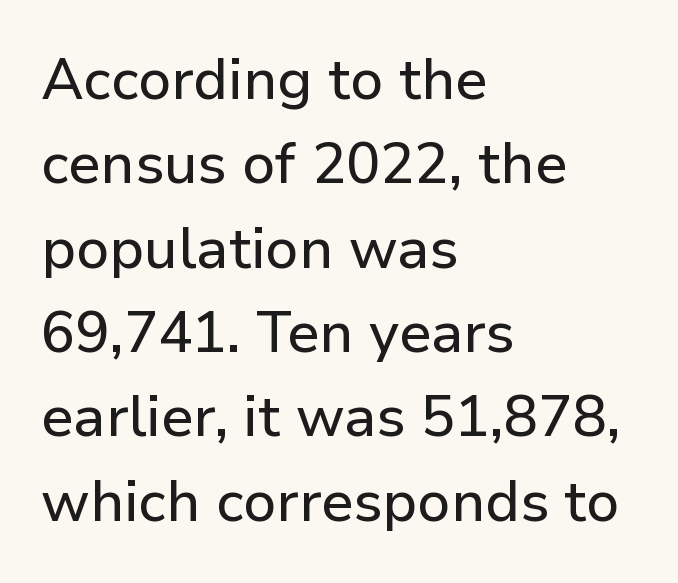
Q: Is the text italic (slanted)? A: No, it is upright.
Q: Is the typeface a serif or a sans-serif typeface? A: Sans-serif.
Q: Is the text underlined? A: No.
Q: How is the paragraph aligned? A: Left-aligned.
Q: Is the spacing between letters normal or unusually wide? A: Normal.
Q: Is the spacing between lines tight, normal or loose? A: Normal.
Q: Width (condensed, normal, or wide)? A: Normal.
Q: Stroke contrast? A: Low.
Q: x-height? A: Medium.
Q: Monospaced? A: No.
